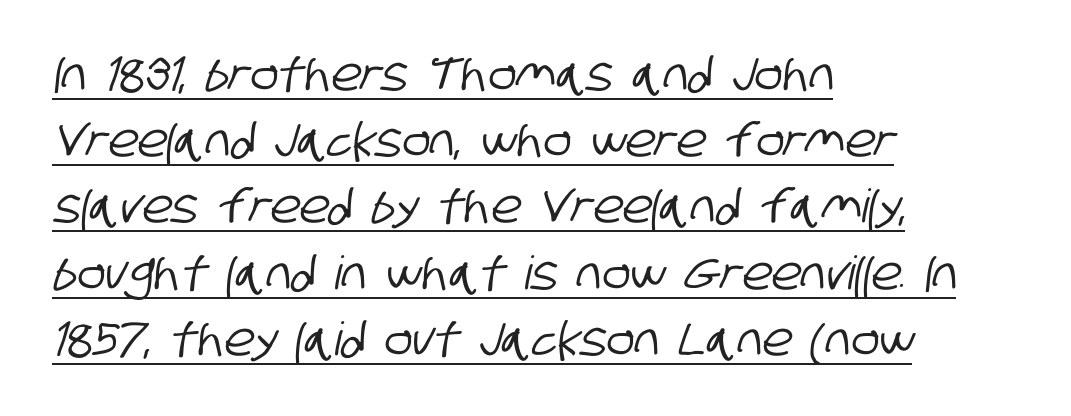
The image shows 46 px condensed sans-serif type; set left-aligned, normal line spacing (1.44x), normal letter spacing, underlined; low stroke contrast and a large x-height.
